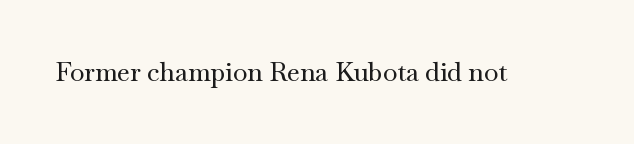
Is there any slant? The stems are plumb. Descenders are the only things crossing below the line. The line texture is even and compact thanks to regular tracking.
